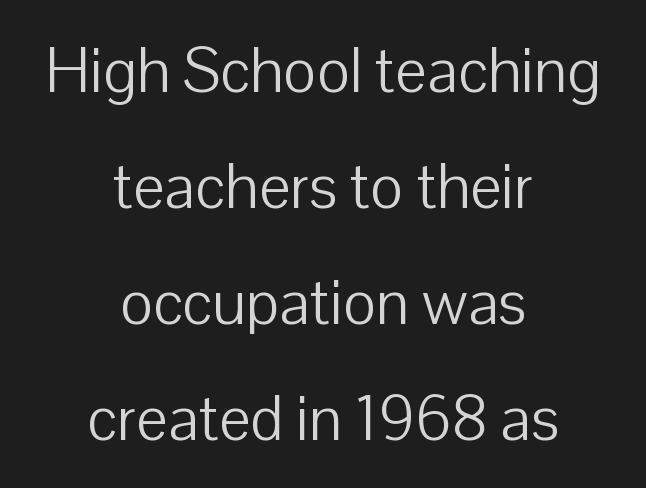
Casual observation: everything's sitting right in the middle. Each row of text sits above clean, open space. The passage shown is not bold in any degree. Caption: standard tracking, unaltered. Are there feet on the stems? There aren't — it's a sans.
